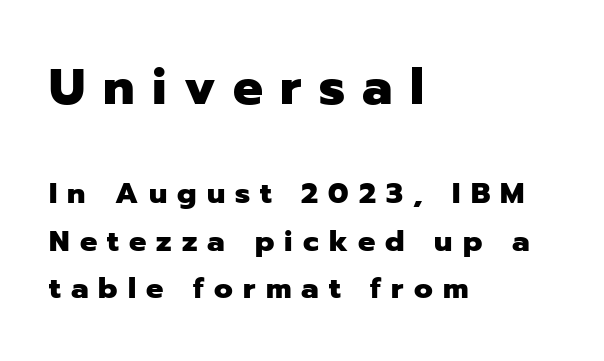
{"serif": "no", "italic": "no", "bold": "yes", "weight": "heavy", "width": "normal", "stroke_contrast": "low", "x_height": "medium", "monospaced": "no", "underline": "no", "align": "left", "line_spacing": "normal", "line_spacing_ratio": 1.64, "letter_spacing": "wide", "letter_spacing_em": 0.35, "larger_block": "first", "size_ratio": 1.72, "glyph_px": 50}
